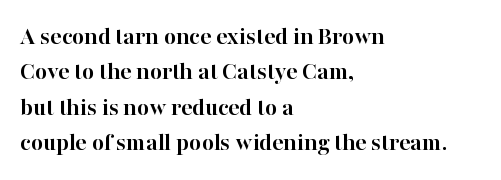
Q: Is the text bold? A: Yes.
Q: Is the text italic (slanted)? A: No, it is upright.
Q: Is the text underlined? A: No.
Q: How is the paragraph aligned? A: Left-aligned.
Q: Is the spacing between letters normal or unusually wide? A: Normal.
Q: Is the spacing between lines tight, normal or loose? A: Normal.
